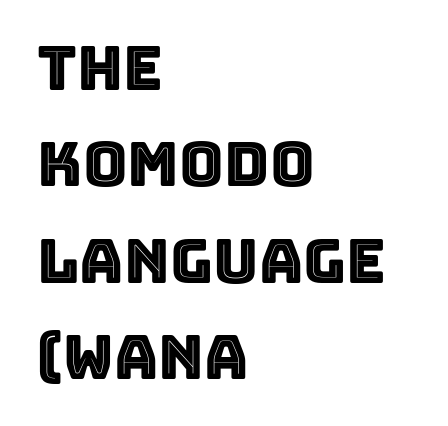
Q: Is the text italic (slanted)? A: No, it is upright.
Q: Is the text underlined? A: No.
Q: How is the paragraph aligned? A: Left-aligned.
Q: Is the spacing between letters normal or unusually wide? A: Normal.
Q: Is the spacing between lines tight, normal or loose? A: Normal.
Q: Width (condensed, normal, or wide)? A: Normal.
Q: x-height? A: Large.
Q: Monospaced? A: No.
